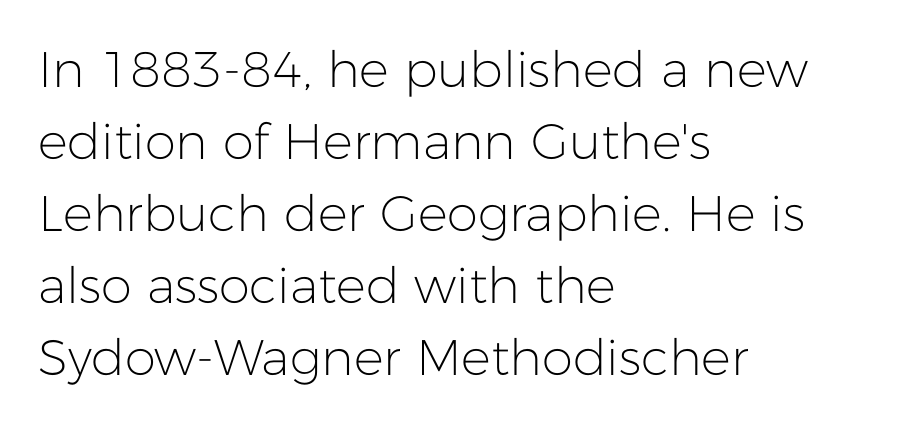
Q: Is the text bold? A: No.
Q: Is the text italic (slanted)? A: No, it is upright.
Q: Is the typeface a serif or a sans-serif typeface? A: Sans-serif.
Q: Is the text underlined? A: No.
Q: How is the paragraph aligned? A: Left-aligned.
Q: Is the spacing between letters normal or unusually wide? A: Normal.
Q: Is the spacing between lines tight, normal or loose? A: Normal.
Q: Width (condensed, normal, or wide)? A: Normal.
Q: Stroke contrast? A: Low.
Q: x-height? A: Medium.
Q: Monospaced? A: No.
